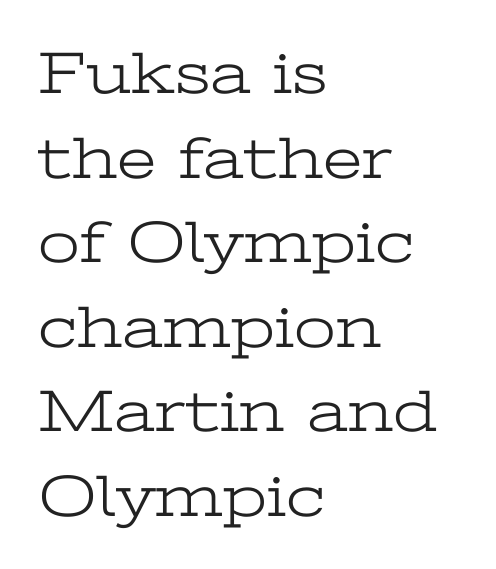
Q: Is the text bold? A: No.
Q: Is the text italic (slanted)? A: No, it is upright.
Q: Is the typeface a serif or a sans-serif typeface? A: Serif.
Q: Is the text underlined? A: No.
Q: How is the paragraph aligned? A: Left-aligned.
Q: Is the spacing between letters normal or unusually wide? A: Normal.
Q: Is the spacing between lines tight, normal or loose? A: Normal.
Q: Width (condensed, normal, or wide)? A: Wide.
Q: Stroke contrast? A: Low.
Q: x-height? A: Medium.
Q: Monospaced? A: No.
